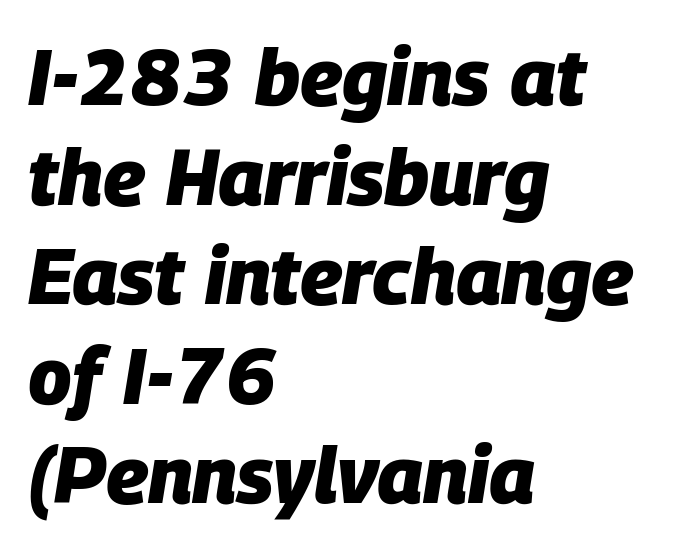
Q: Is the text bold? A: Yes.
Q: Is the text italic (slanted)? A: Yes, it leans right by about 9 degrees.
Q: Is the text underlined? A: No.
Q: How is the paragraph aligned? A: Left-aligned.
Q: Is the spacing between letters normal or unusually wide? A: Normal.
Q: Is the spacing between lines tight, normal or loose? A: Normal.
Q: Width (condensed, normal, or wide)? A: Normal.
Q: Stroke contrast? A: Low.
Q: x-height? A: Large.
Q: Monospaced? A: No.
